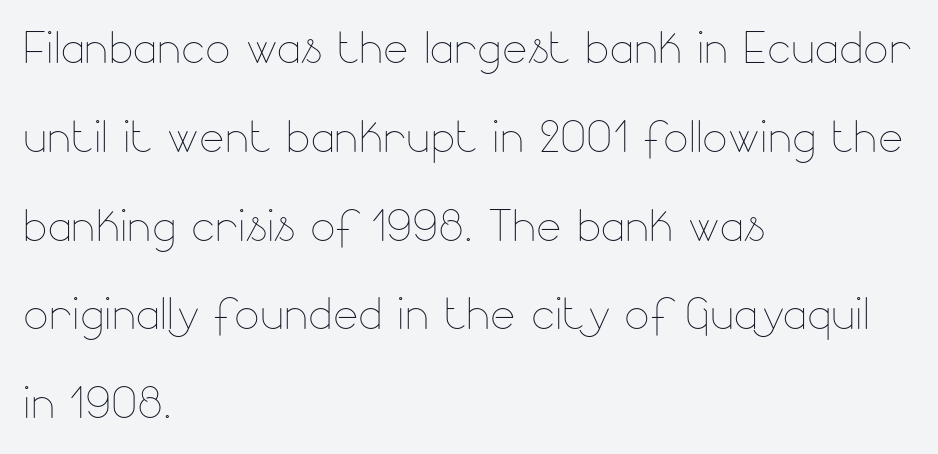
Unlike italic type, these characters show no tilt at all. Each new line begins a customary step beneath the previous one. The letters advance in unequal steps, a hallmark of proportional type. This sample uses plain, unmodified letter spacing. The font sits on the lighter half of the weight spectrum, regular included.
